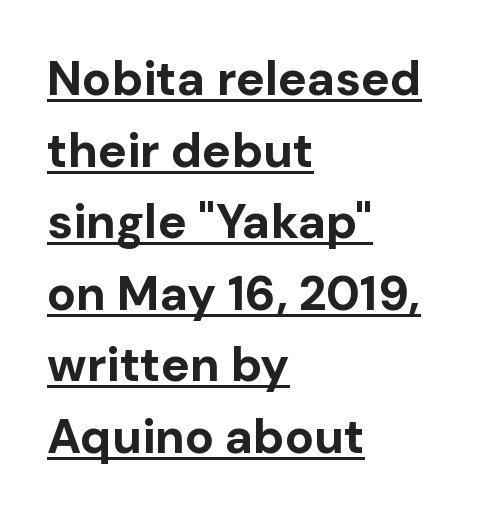
A sans-serif font was chosen for this passage. Varying glyph widths throughout — classic text-font behaviour. Plenty of ink on the page — the face is bold. Normally led — the rows are evenly, conventionally spaced. Underline: present.
